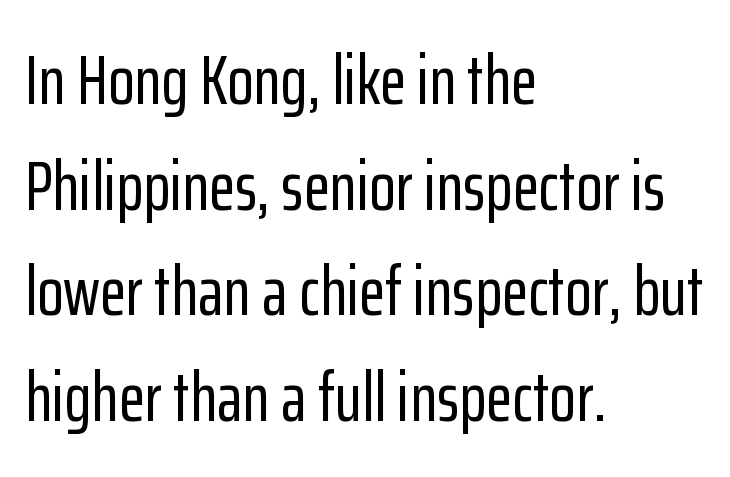
Which margin do the lines hug? The left one — the right edge is uneven. The characters display no serif detailing; their extremities are plain. Varying glyph widths throughout — classic text-font behaviour. How would I describe the line gaps? Plain and ordinary. Each word holds together tightly as a unit, with standard inter-letter gaps. The glyphs are unaccompanied by any horizontal stroke below them.
